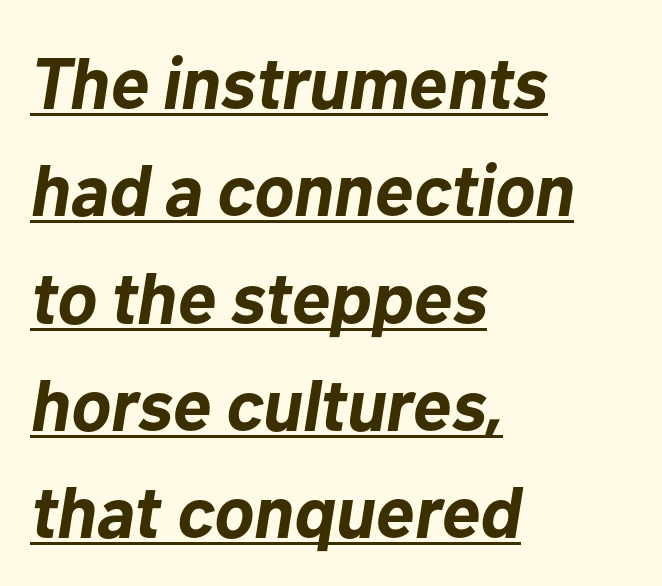
Q: Is the text bold? A: Yes.
Q: Is the text italic (slanted)? A: Yes, it leans right by about 10 degrees.
Q: Is the text underlined? A: Yes.
Q: How is the paragraph aligned? A: Left-aligned.
Q: Is the spacing between letters normal or unusually wide? A: Normal.
Q: Is the spacing between lines tight, normal or loose? A: Normal.
Q: Width (condensed, normal, or wide)? A: Normal.
Q: Stroke contrast? A: Low.
Q: x-height? A: Medium.
Q: Monospaced? A: No.
